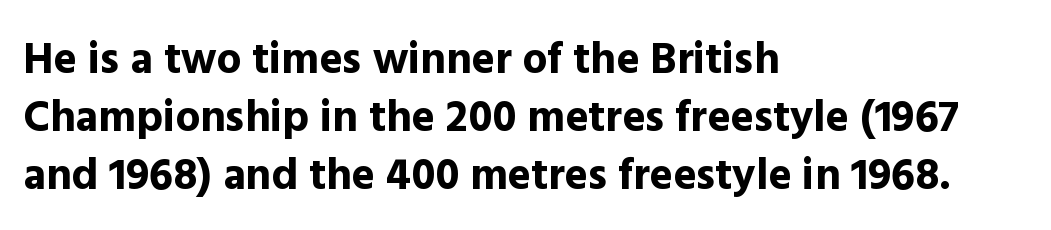
Q: Is the text bold? A: Yes.
Q: Is the text italic (slanted)? A: No, it is upright.
Q: Is the typeface a serif or a sans-serif typeface? A: Sans-serif.
Q: Is the text underlined? A: No.
Q: How is the paragraph aligned? A: Left-aligned.
Q: Is the spacing between letters normal or unusually wide? A: Normal.
Q: Is the spacing between lines tight, normal or loose? A: Normal.
Q: Width (condensed, normal, or wide)? A: Normal.
Q: x-height? A: Medium.
Q: Monospaced? A: No.
